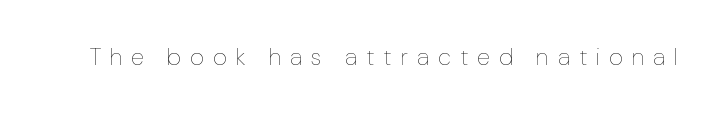
The image shows 24 px text type, upright; set unusually wide letter spacing (+0.38 em), not underlined.
